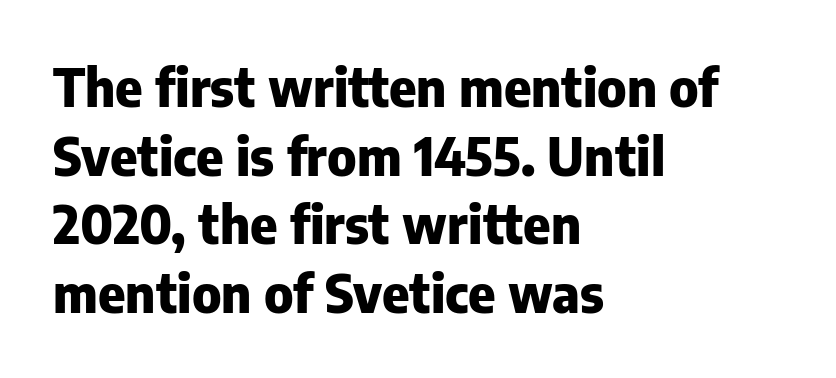
Stroke terminals: plain, sans-serif. The vertical gap from one line to the next is medium. Ordinary non-slanted type is in use. Here the glyphs are tracked normally, forming tight word shapes.
